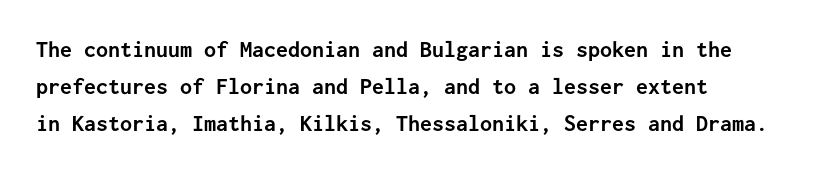
{"italic": "no", "bold": "yes", "underline": "no", "align": "left", "line_spacing": "normal", "line_spacing_ratio": 1.54, "letter_spacing": "normal", "letter_spacing_em": 0.0, "glyph_px": 24}
